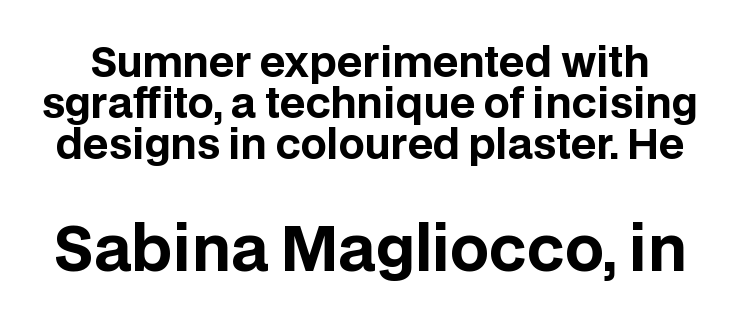
{"serif": "no", "italic": "no", "bold": "yes", "weight": "bold", "width": "normal", "stroke_contrast": "low", "x_height": "large", "monospaced": "no", "underline": "no", "line_spacing": "tight", "line_spacing_ratio": 1.0, "letter_spacing": "normal", "letter_spacing_em": 0.0, "larger_block": "second", "size_ratio": 1.49, "glyph_px": 61}
